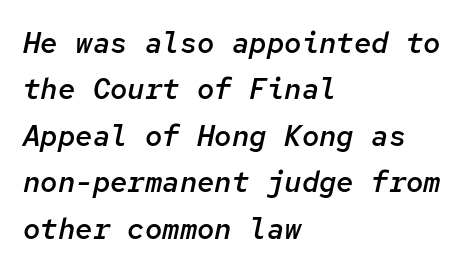
The area under the type is left untouched. Think of a typewriter: that constant character pitch is what you see here. The space between consecutive lines is moderate. Italic: yes, the glyphs are oblique.
